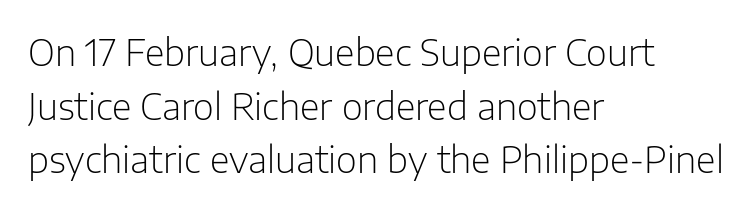
Q: Is the text bold? A: No.
Q: Is the text italic (slanted)? A: No, it is upright.
Q: Is the typeface a serif or a sans-serif typeface? A: Sans-serif.
Q: Is the text underlined? A: No.
Q: How is the paragraph aligned? A: Left-aligned.
Q: Is the spacing between letters normal or unusually wide? A: Normal.
Q: Is the spacing between lines tight, normal or loose? A: Normal.
Q: Width (condensed, normal, or wide)? A: Normal.
Q: Stroke contrast? A: Low.
Q: x-height? A: Medium.
Q: Monospaced? A: No.
